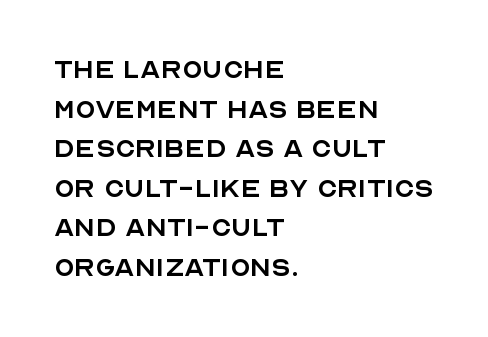
{"serif": "no", "italic": "no", "bold": "no", "weight": "regular", "width": "normal", "x_height": "large", "monospaced": "no", "underline": "no", "align": "left", "line_spacing_ratio": 1.2, "letter_spacing": "normal", "letter_spacing_em": 0.0, "glyph_px": 33}
